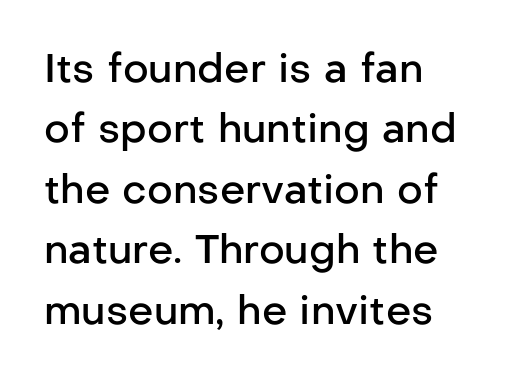
This is the regular roman posture of the typeface. Vertically, the passage feels balanced, rows spaced as you'd expect. Standard letterfit; no display-style spreading of the glyphs. A sans-serif font was chosen for this passage.
